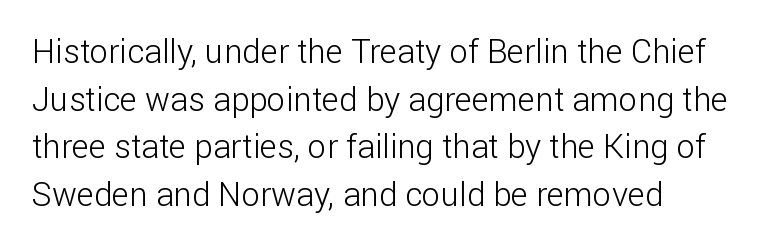
The image shows 33 px light sans-serif type, upright; set left-aligned, normal line spacing (1.44x), normal letter spacing, not underlined; low stroke contrast and a medium x-height.
